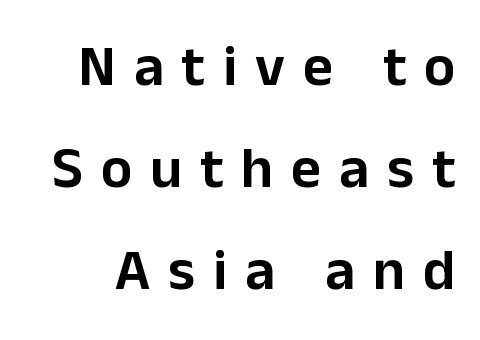
The image shows 58 px sans-serif type, upright; set line spacing 1.76x, unusually wide letter spacing (+0.31 em), not underlined; low stroke contrast and a medium x-height.
